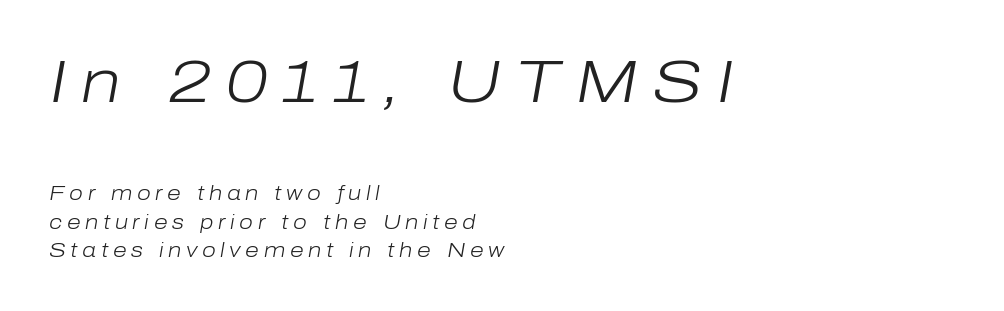
The characters are drawn with everyday or finer stroke widths. You can tell it's italic because the verticals aren't actually vertical. Top chunk: large. Bottom chunk: small. This sample keeps an unexceptional amount of space between lines. Lines of text with bare space underneath.
